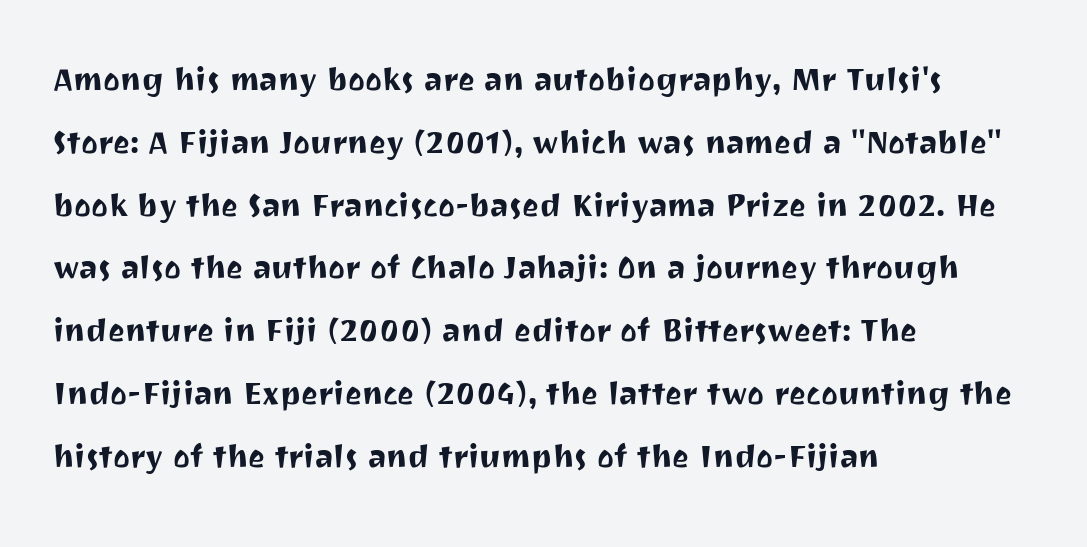
The image shows 40 px sans-serif type, upright; set left-aligned, normal line spacing (1.57x), normal letter spacing, not underlined; medium stroke contrast and a medium x-height.
